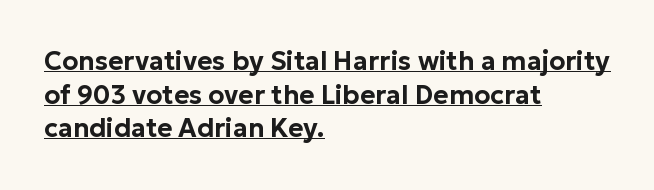
{"italic": "no", "underline": "yes", "align": "left", "line_spacing": "normal", "line_spacing_ratio": 1.29, "letter_spacing": "normal", "letter_spacing_em": 0.0, "glyph_px": 26}
